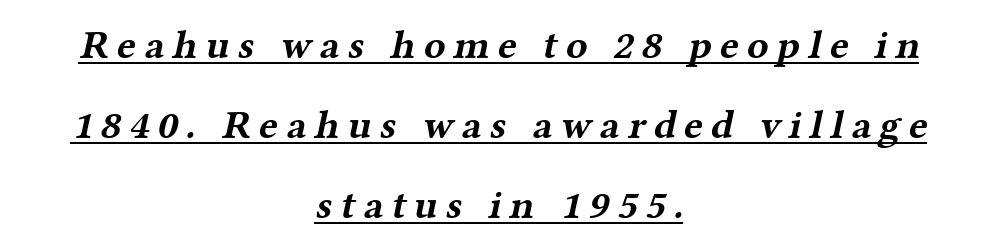
{"serif": "yes", "bold": "yes", "weight": "bold", "width": "wide", "stroke_contrast": "medium", "x_height": "medium", "monospaced": "no", "underline": "yes", "align": "center", "line_spacing": "loose", "line_spacing_ratio": 2.0, "letter_spacing": "wide", "letter_spacing_em": 0.2, "glyph_px": 40}
